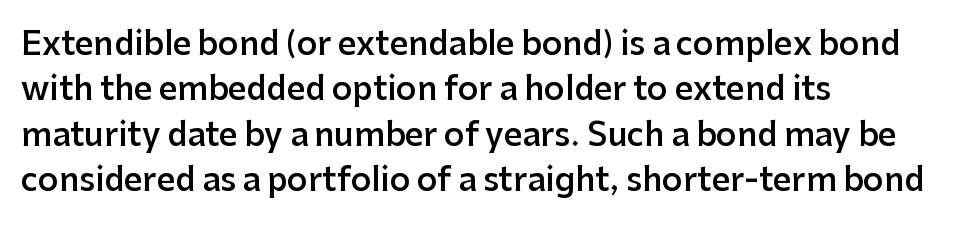
The image shows 32 px semibold sans-serif type, upright; set left-aligned, normal line spacing (1.42x), normal letter spacing, not underlined; low stroke contrast and a medium x-height.
